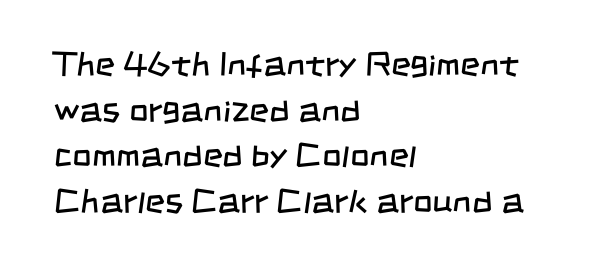
Q: Is the text bold? A: No.
Q: Is the typeface a serif or a sans-serif typeface? A: Sans-serif.
Q: Is the text underlined? A: No.
Q: How is the paragraph aligned? A: Left-aligned.
Q: Is the spacing between letters normal or unusually wide? A: Normal.
Q: Is the spacing between lines tight, normal or loose? A: Normal.
Q: Width (condensed, normal, or wide)? A: Condensed.
Q: Stroke contrast? A: Low.
Q: x-height? A: Large.
Q: Monospaced? A: No.
